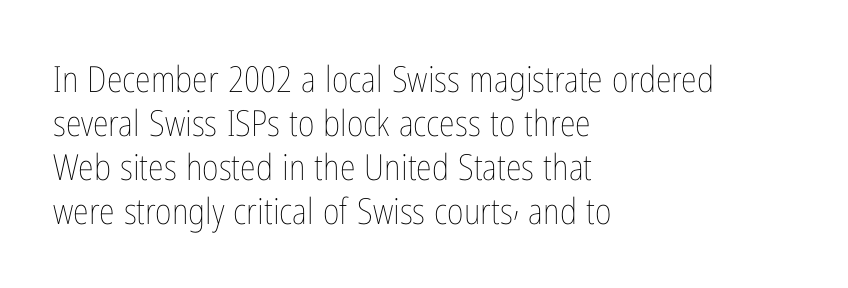
The foot of each line stays bare and open. Varying glyph widths throughout — classic text-font behaviour. Is the letter spacing exaggerated? No — it looks like the ordinary default. No chunkiness to these letters — they're not bold.
